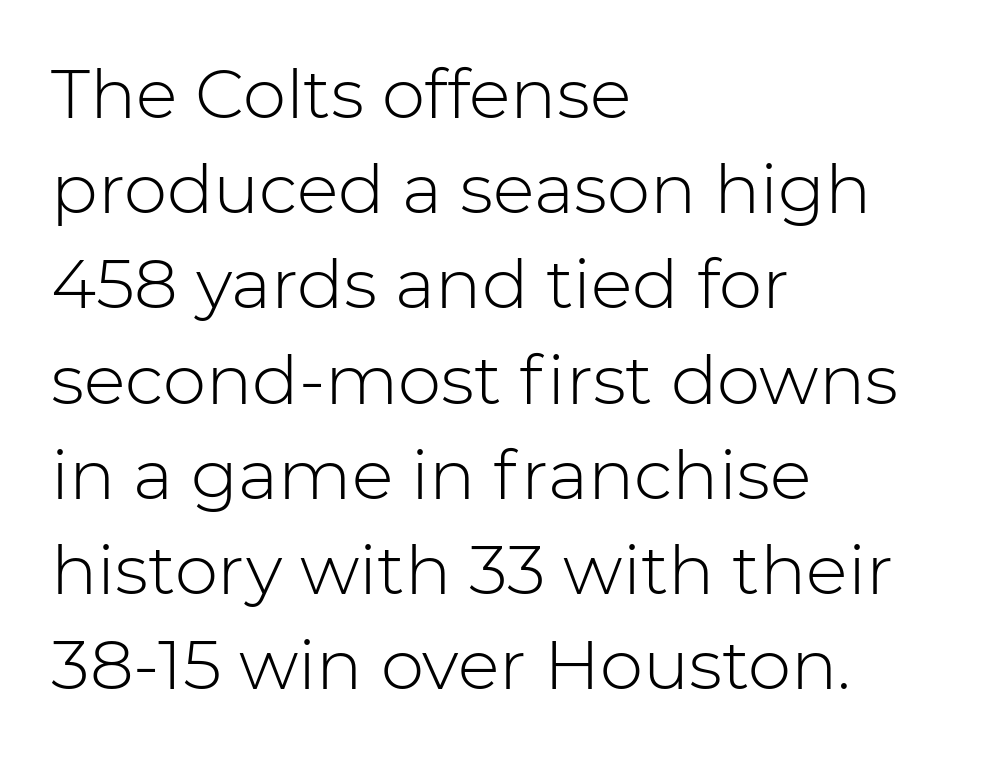
Notice how the passage keeps a crisp vertical edge on the left only. The letters carry no serifs — their stems end cleanly without finishing strokes. Varying glyph widths throughout — classic text-font behaviour. The type sits square on the baseline with zero lean. No word sits above an underline.
